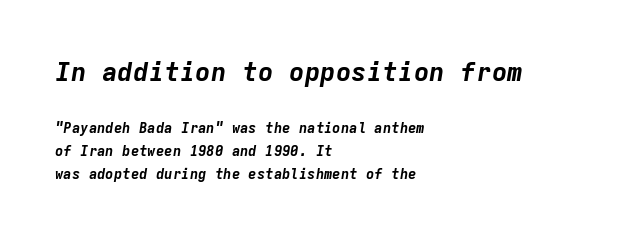
The image shows 26 px bold type, italic (leaning right); set left-aligned, normal line spacing (1.66x), normal letter spacing, not underlined; the first (top) block is 1.86x larger.
